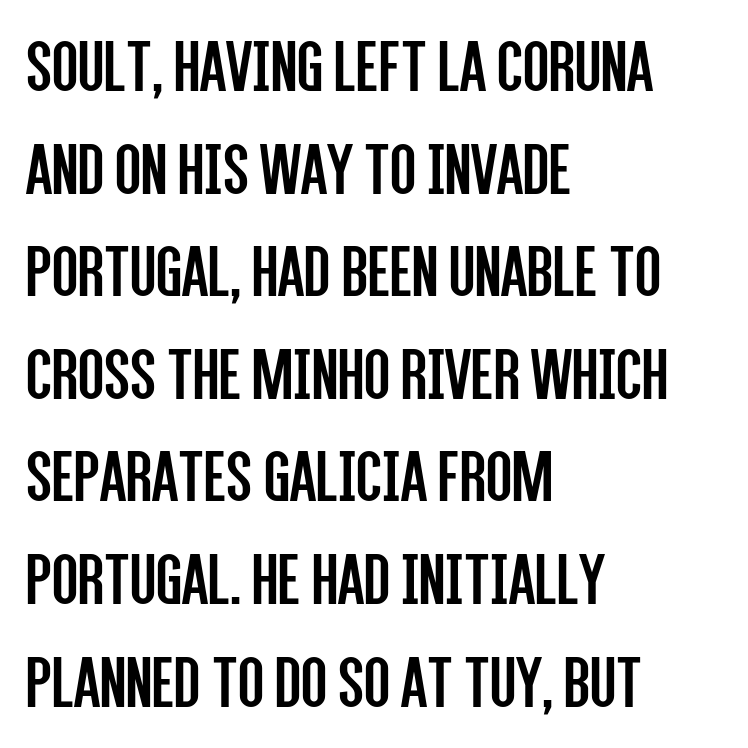
{"serif": "no", "italic": "no", "bold": "no", "weight": "regular", "width": "condensed", "stroke_contrast": "low", "x_height": "large", "monospaced": "no", "underline": "no", "align": "left", "line_spacing": "normal", "line_spacing_ratio": 1.35, "letter_spacing": "normal", "letter_spacing_em": 0.0, "glyph_px": 76}
